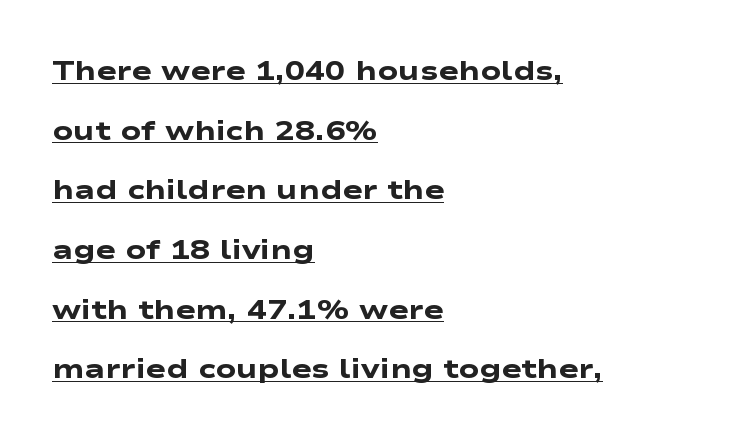
{"bold": "yes", "underline": "yes", "align": "left", "line_spacing": "loose", "line_spacing_ratio": 2.21, "letter_spacing": "normal", "letter_spacing_em": 0.0, "glyph_px": 27}
